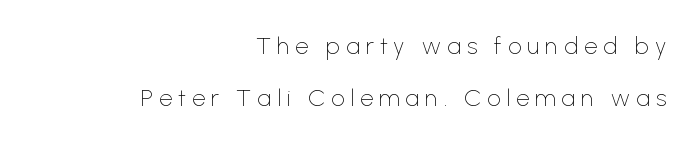
In CSS terms this would be text-align: right. These glyphs show unthickened strokes, regular width or finer. Glance below the letters and you will spot only blank space. This sample uses expanded letter spacing, leaving extra air between glyphs. You can tell it's not italic because the verticals are truly vertical.
